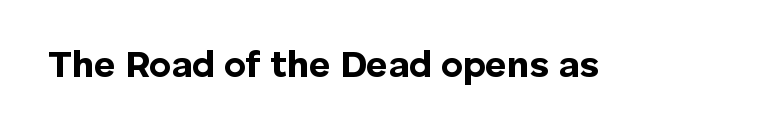
Q: Is the text bold? A: Yes.
Q: Is the text italic (slanted)? A: No, it is upright.
Q: Is the typeface a serif or a sans-serif typeface? A: Sans-serif.
Q: Is the text underlined? A: No.
Q: Is the spacing between letters normal or unusually wide? A: Normal.
Q: Width (condensed, normal, or wide)? A: Normal.
Q: Stroke contrast? A: Low.
Q: x-height? A: Medium.
Q: Monospaced? A: No.
